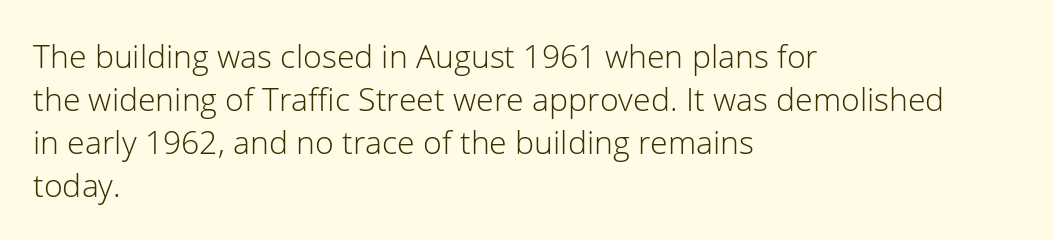
{"serif": "no", "italic": "no", "bold": "no", "weight": "light", "width": "normal", "stroke_contrast": "low", "x_height": "medium", "monospaced": "no", "underline": "no", "align": "left", "line_spacing": "normal", "line_spacing_ratio": 1.34, "letter_spacing": "normal", "letter_spacing_em": 0.0, "glyph_px": 32}
